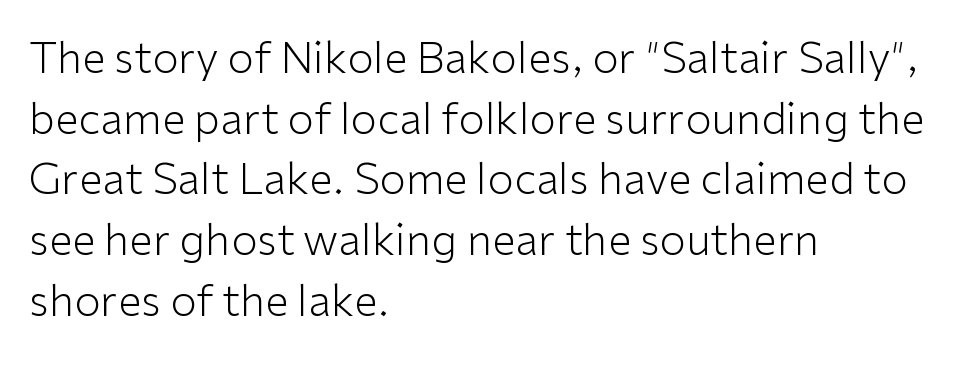
The strokes are not fattened; the text isn't bold. Characters follow at the spacing the type designer built in. Teacher's note: observe the even left margin — that is flush-left alignment. Is this a fixed-width face? No — the glyphs have proportional, varying widths. Rows of type keep a routine distance in the vertical direction.
